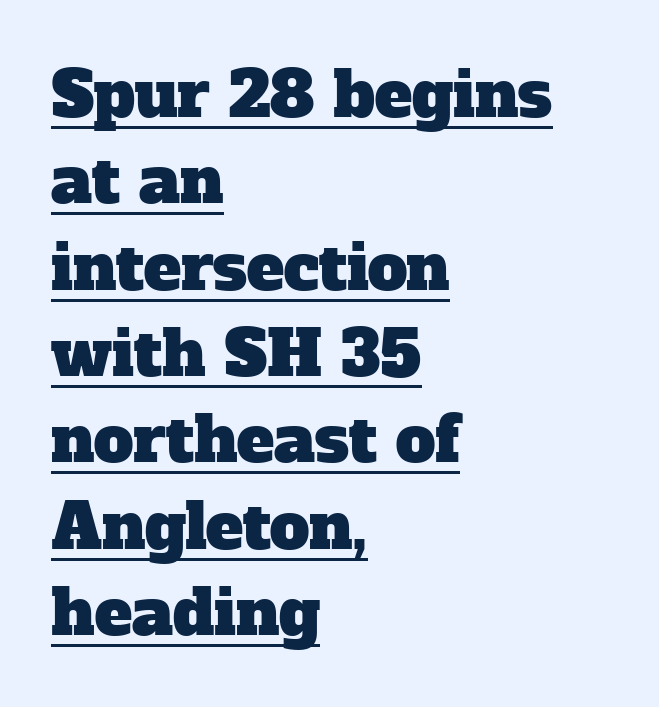
Are there feet on the stems? There are — it's a serif. Short note: letters normally spaced. These lines are rendered in a variable-pitch font. Caption: multi-line text, flush left, ragged right.
